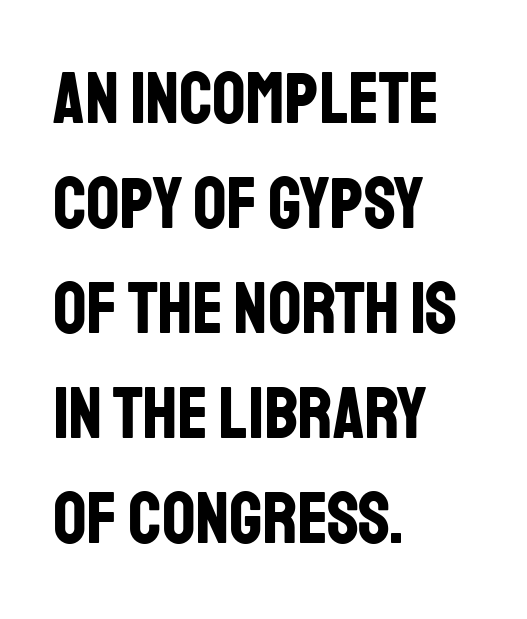
{"serif": "no", "italic": "no", "bold": "yes", "weight": "bold", "width": "condensed", "stroke_contrast": "low", "x_height": "large", "monospaced": "no", "underline": "no", "align": "left", "line_spacing": "normal", "line_spacing_ratio": 1.44, "letter_spacing": "normal", "letter_spacing_em": 0.0, "glyph_px": 73}
